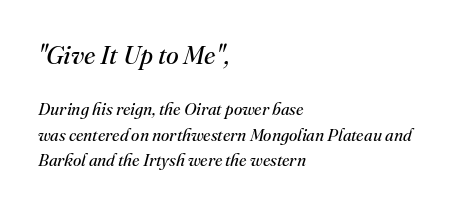
The image shows 26 px text type, italic (leaning right); set left-aligned, normal line spacing (1.51x), normal letter spacing, not underlined; the first (top) block is 1.53x larger.
